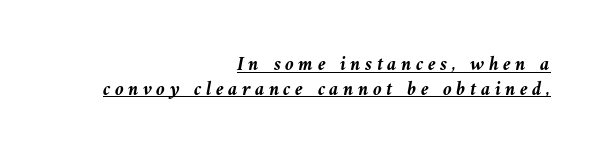
Each word looks stretched out because of the extra space between its letters. Caption: bold face, heavy strokes. A flush-right, rag-left setting is used for this passage. Each line of the rendering has a horizontal stroke beneath the glyphs. An italicized treatment has been applied to the whole sample.
